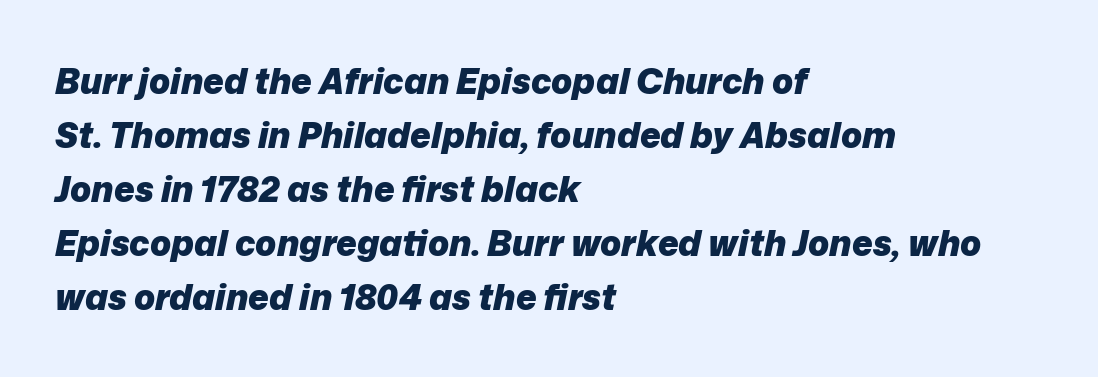
Q: Is the text bold? A: Yes.
Q: Is the text italic (slanted)? A: Yes, it leans right by about 12 degrees.
Q: Is the text underlined? A: No.
Q: How is the paragraph aligned? A: Left-aligned.
Q: Is the spacing between letters normal or unusually wide? A: Normal.
Q: Is the spacing between lines tight, normal or loose? A: Normal.
Q: Width (condensed, normal, or wide)? A: Normal.
Q: Stroke contrast? A: Low.
Q: x-height? A: Medium.
Q: Monospaced? A: No.
